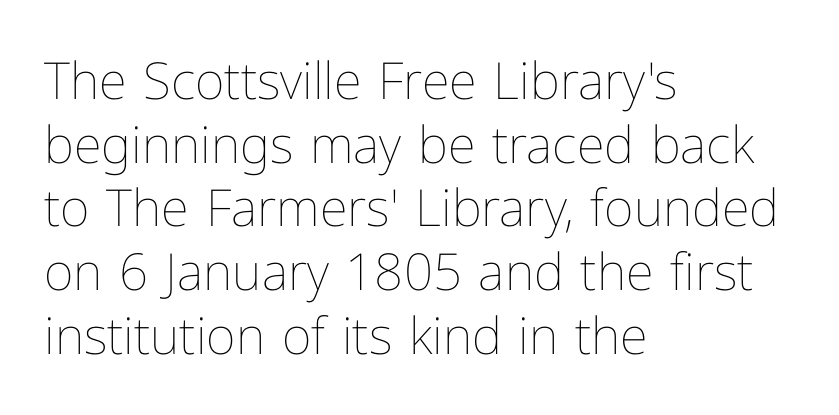
{"italic": "no", "bold": "no", "weight": "thin", "width": "normal", "stroke_contrast": "low", "x_height": "medium", "monospaced": "no", "underline": "no", "align": "left", "line_spacing": "normal", "line_spacing_ratio": 1.25, "letter_spacing": "normal", "letter_spacing_em": 0.0, "glyph_px": 51}
